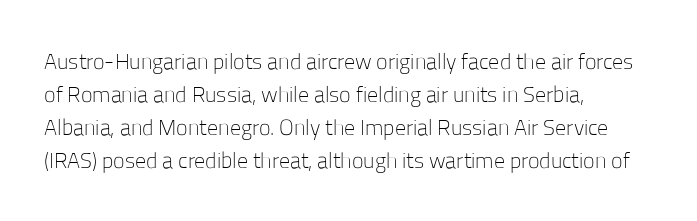
The image shows 22 px text type, upright; set left-aligned, normal line spacing (1.5x), normal letter spacing, not underlined.
